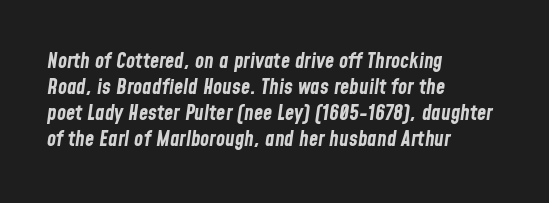
Q: Is the text bold? A: Yes.
Q: Is the text italic (slanted)? A: Yes, it leans right by about 8 degrees.
Q: Is the text underlined? A: No.
Q: How is the paragraph aligned? A: Left-aligned.
Q: Is the spacing between letters normal or unusually wide? A: Normal.
